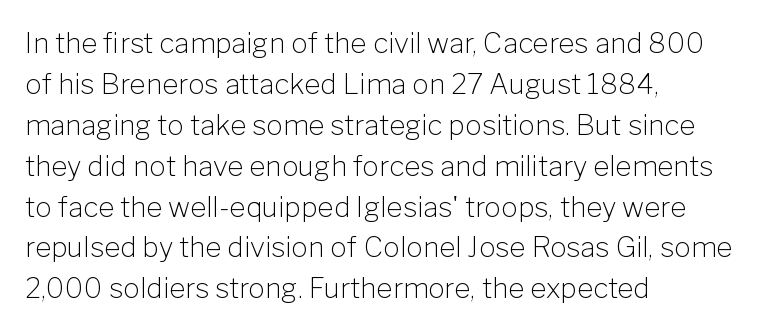
Words appear dense and cohesive because spacing is normal. Line beginnings align vertically; line endings do not. Baseline-to-baseline distance is the conventional proportion of letter height. Stroke thickness stays within the range of a standard reading face or lighter. The glyphs in this specimen are sans serif. The space beneath each line is pristine and unruled.
